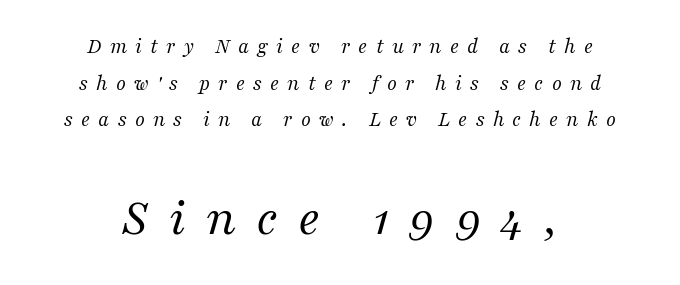
Q: Is the text bold? A: No.
Q: Is the text italic (slanted)? A: Yes, it leans right by about 16 degrees.
Q: Is the typeface a serif or a sans-serif typeface? A: Serif.
Q: Is the text underlined? A: No.
Q: How is the paragraph aligned? A: Centered.
Q: Is the spacing between letters normal or unusually wide? A: Unusually wide.
Q: Is the spacing between lines tight, normal or loose? A: Normal.
Q: Which block of text is set in a larger size, the first (top) or the second (bottom)? A: The second (bottom) one.
Q: Width (condensed, normal, or wide)? A: Normal.
Q: Stroke contrast? A: Medium.
Q: x-height? A: Medium.
Q: Monospaced? A: No.
